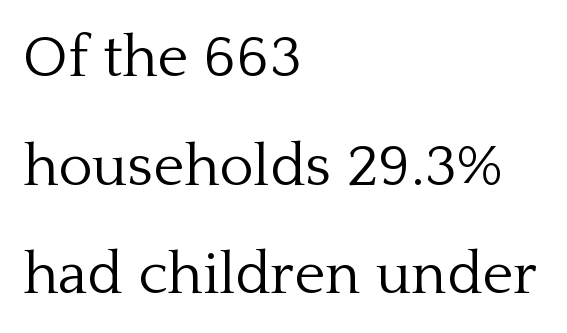
{"serif": "yes", "italic": "no", "bold": "no", "weight": "light", "width": "normal", "stroke_contrast": "low", "x_height": "medium", "monospaced": "no", "underline": "no", "align": "left", "line_spacing_ratio": 1.84, "letter_spacing": "normal", "letter_spacing_em": 0.0, "glyph_px": 59}
